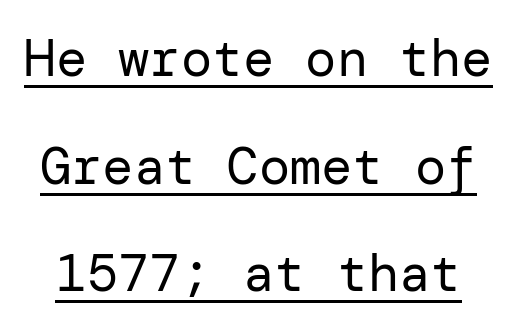
The image shows 52 px regular-weight sans-serif type, upright; set loose line spacing (2.07x), normal letter spacing, underlined; low stroke contrast and a medium x-height.
